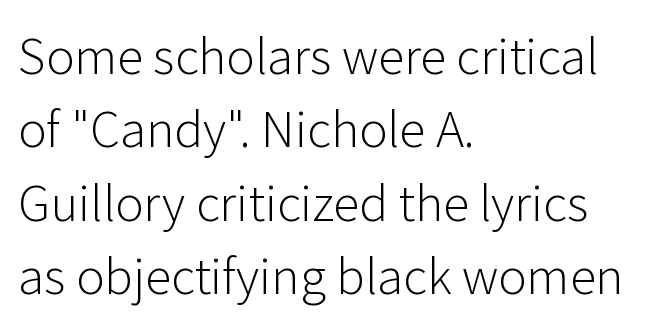
The image shows 48 px light sans-serif type, upright; set left-aligned, normal line spacing (1.53x), normal letter spacing, not underlined; low stroke contrast and a medium x-height.
